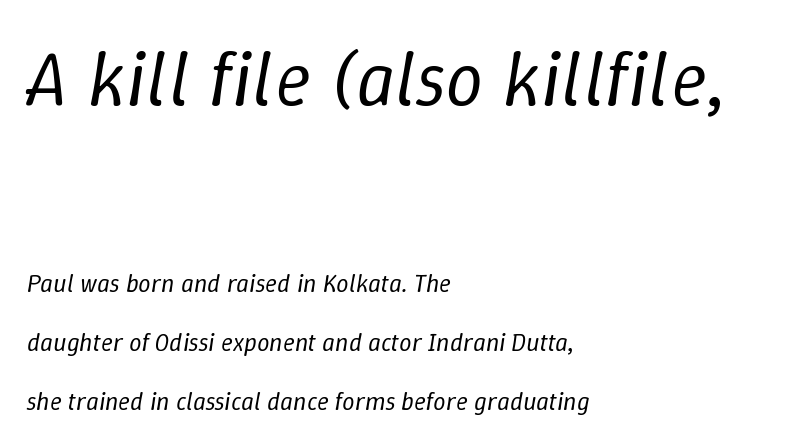
The block sitting higher on the canvas is the one with enlarged characters. Lines of text with bare space underneath. The block of text is sparse from top to bottom, with ample space between rows. A typesetter would call this proportional, since set widths differ per character. Stem width sits at or under what a default text font uses.
